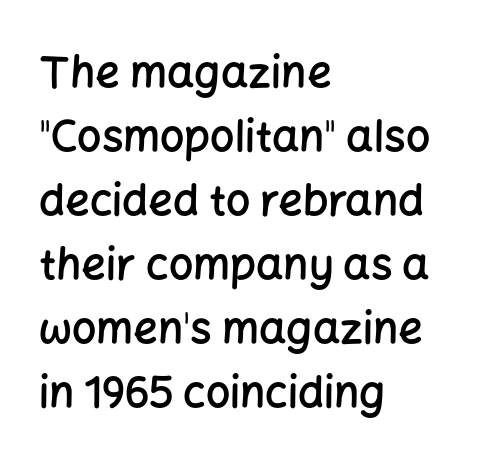
Q: Is the text bold? A: Semi-bold.
Q: Is the text italic (slanted)? A: No, it is upright.
Q: Is the typeface a serif or a sans-serif typeface? A: Sans-serif.
Q: Is the text underlined? A: No.
Q: How is the paragraph aligned? A: Left-aligned.
Q: Is the spacing between letters normal or unusually wide? A: Normal.
Q: Is the spacing between lines tight, normal or loose? A: Normal.
Q: Width (condensed, normal, or wide)? A: Normal.
Q: Stroke contrast? A: Low.
Q: x-height? A: Medium.
Q: Monospaced? A: No.
